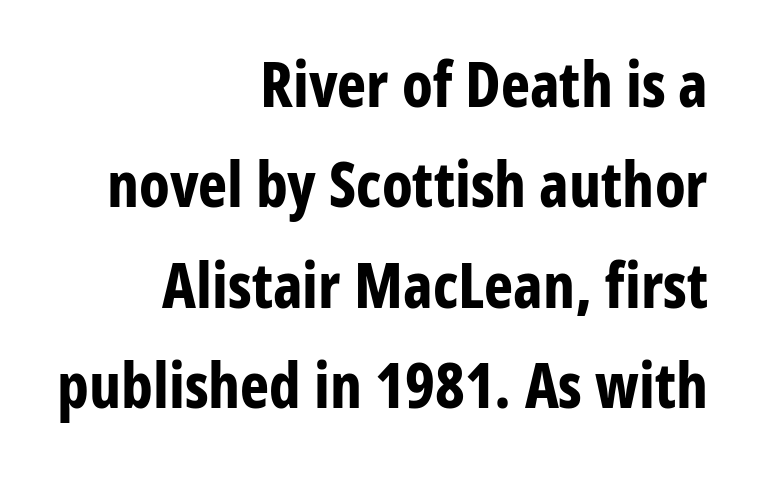
{"serif": "no", "italic": "no", "bold": "yes", "weight": "bold", "width": "condensed", "stroke_contrast": "low", "x_height": "medium", "monospaced": "no", "underline": "no", "align": "right", "line_spacing": "normal", "line_spacing_ratio": 1.62, "letter_spacing": "normal", "letter_spacing_em": 0.0, "glyph_px": 62}
